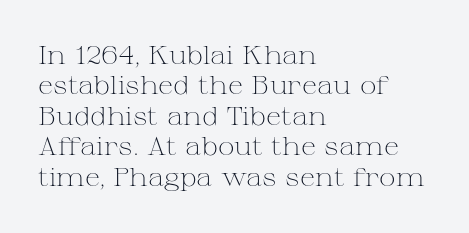
The image shows 25 px text type, upright; set left-aligned, line spacing 1.22x, normal letter spacing, not underlined.
